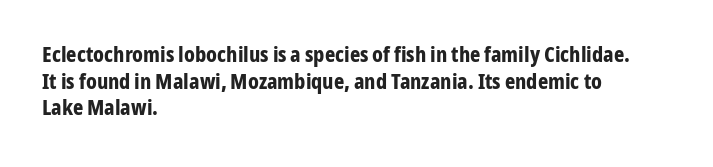
Which margin do the lines hug? The left one — the right edge is uneven. Weight check: bold — yes, fully. Tracking here is standard; glyphs follow each other at the usual distance. Unlike italic type, these characters show no tilt at all. Just letters on the line, the space beneath them empty.
